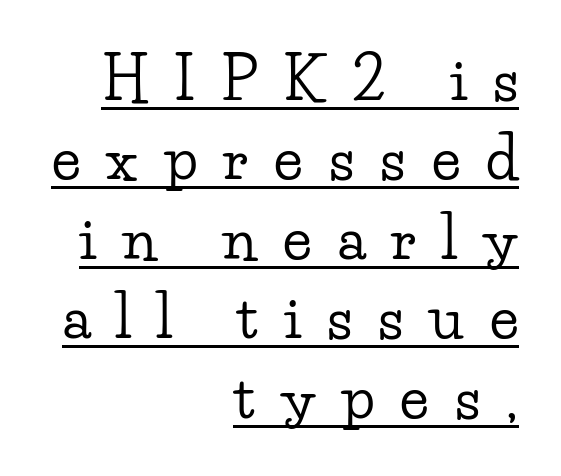
{"serif": "yes", "italic": "no", "width": "wide", "stroke_contrast": "low", "x_height": "small", "monospaced": "no", "underline": "yes", "align": "right", "line_spacing": "normal", "line_spacing_ratio": 1.37, "letter_spacing": "wide", "letter_spacing_em": 0.45, "glyph_px": 58}
